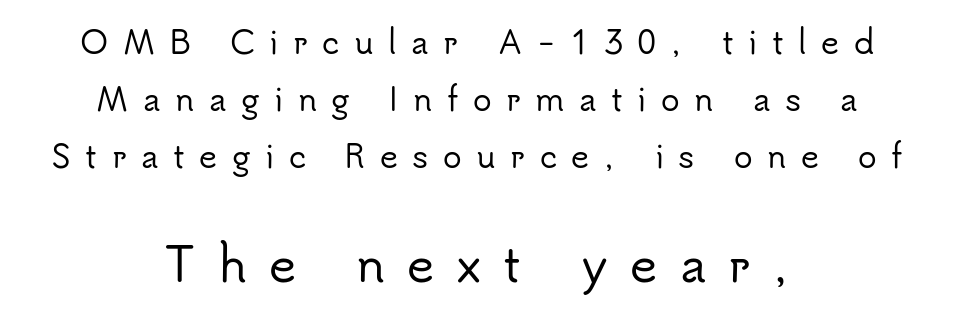
Q: Is the text italic (slanted)? A: No, it is upright.
Q: Is the typeface a serif or a sans-serif typeface? A: Sans-serif.
Q: Is the text underlined? A: No.
Q: How is the paragraph aligned? A: Centered.
Q: Is the spacing between letters normal or unusually wide? A: Unusually wide.
Q: Which block of text is set in a larger size, the first (top) or the second (bottom)? A: The second (bottom) one.
Q: Width (condensed, normal, or wide)? A: Normal.
Q: Stroke contrast? A: Low.
Q: x-height? A: Small.
Q: Monospaced? A: No.
